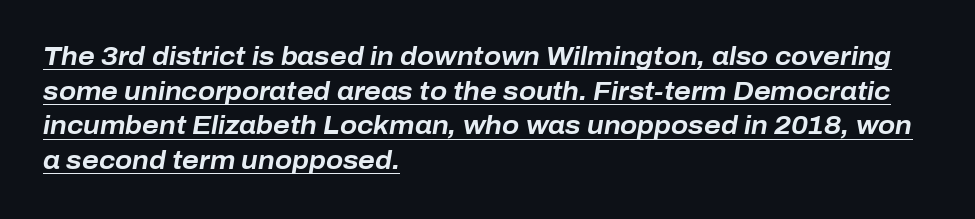
The image shows 25 px bold type, italic (leaning right); set left-aligned, normal line spacing (1.39x), normal letter spacing, underlined.
